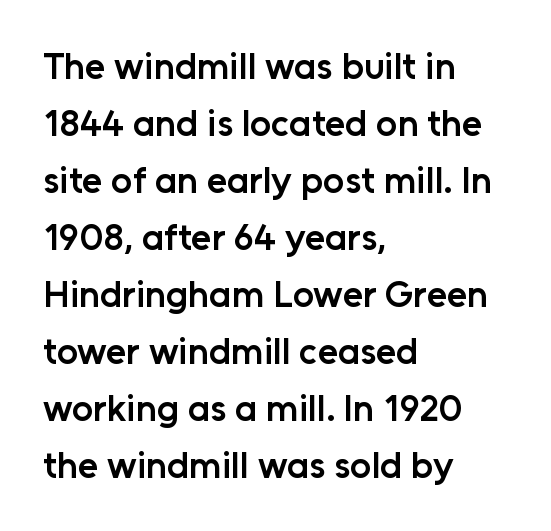
Is there any slant? The stems are plumb. If you drew a ruler down the left edge, every line would touch it. I'd call this a sans setting — the letters go barefoot. The glyphs are unaccompanied by any horizontal stroke below them. Notice how descenders clear the ascenders below comfortably — that's standard leading. The font is running at a semibold setting, under full bold.
